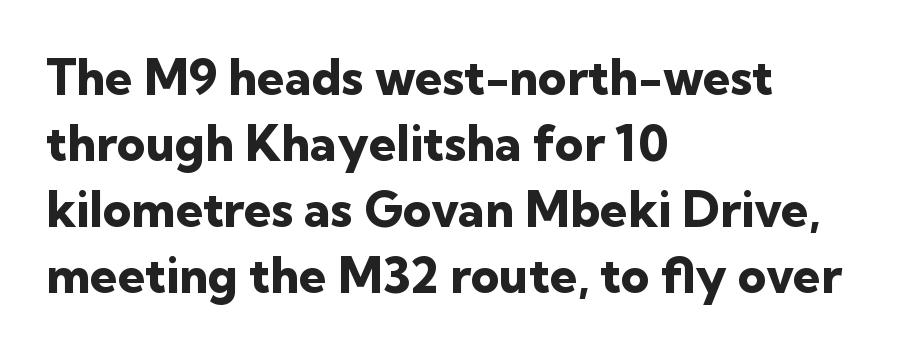
{"serif": "no", "italic": "no", "bold": "yes", "weight": "heavy", "width": "normal", "stroke_contrast": "low", "x_height": "medium", "monospaced": "no", "underline": "no", "align": "left", "line_spacing": "normal", "line_spacing_ratio": 1.35, "letter_spacing": "normal", "letter_spacing_em": 0.0, "glyph_px": 49}
